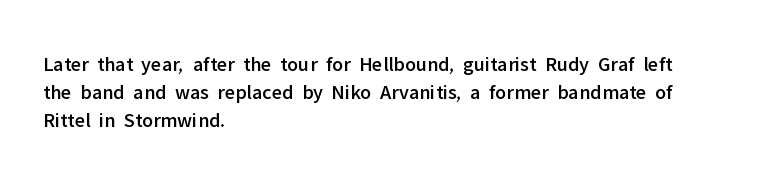
The image shows 21 px text type, upright; set left-aligned, normal line spacing (1.34x), normal letter spacing, not underlined.
